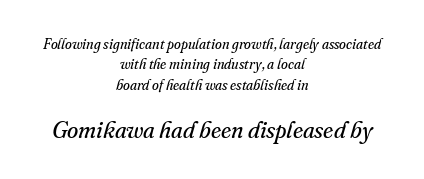
Q: Is the text bold? A: No.
Q: Is the text italic (slanted)? A: Yes, it leans right by about 16 degrees.
Q: Is the text underlined? A: No.
Q: How is the paragraph aligned? A: Centered.
Q: Is the spacing between letters normal or unusually wide? A: Normal.
Q: Is the spacing between lines tight, normal or loose? A: Normal.
Q: Which block of text is set in a larger size, the first (top) or the second (bottom)? A: The second (bottom) one.
